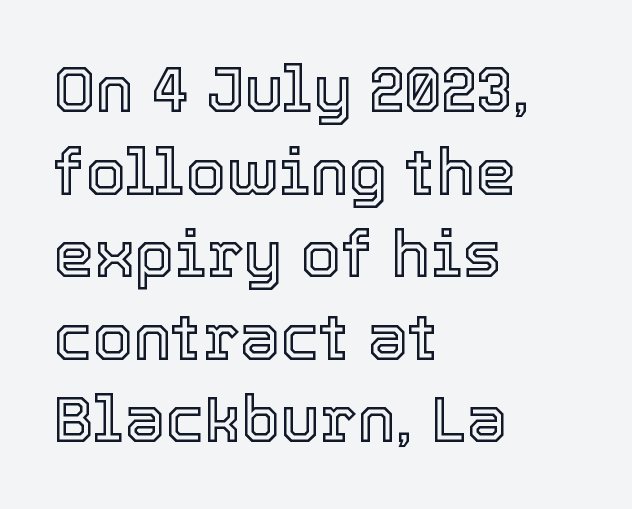
The text block is weighted toward the left margin, trailing off unevenly rightward. Spacing verdict: proportional, widths tailored to each character. A normal amount of white space separates one row of letters from the next. How are the letters spaced? Ordinarily, with no added tracking. The font's upright variant was chosen for this text.
